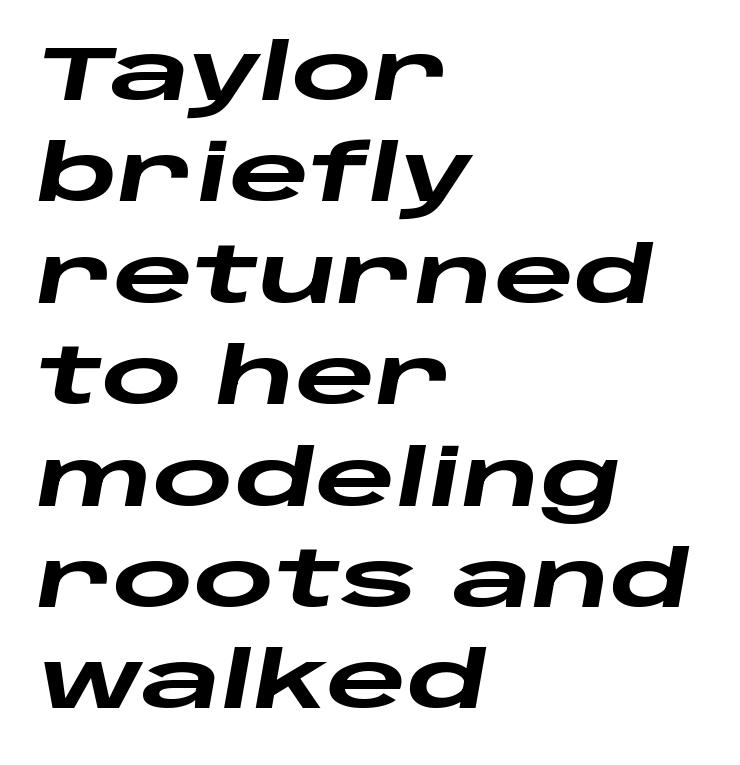
The rag falls on the right side of this text block. Posture: slanted. Is the letter spacing exaggerated? No — it looks like the ordinary default. Do the characters align in a grid? No, the font is proportional. Type without underlining. The designer left line spacing at the default.
